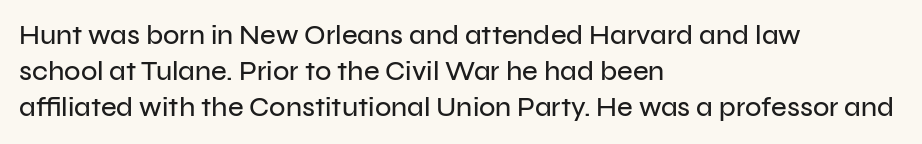
The image shows 27 px text type, upright; set left-aligned, normal line spacing (1.34x), normal letter spacing, not underlined.
